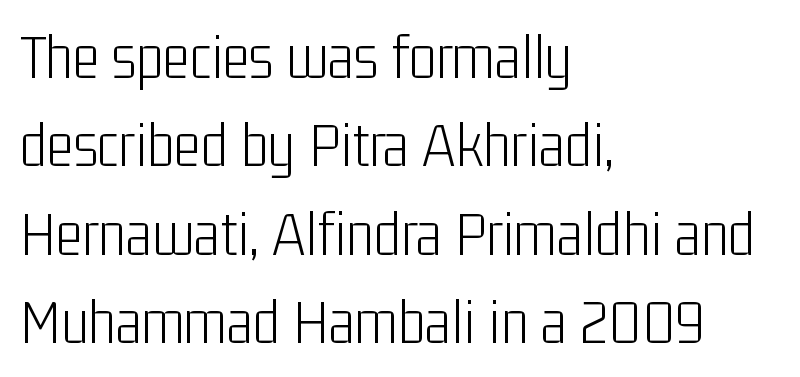
Here the designer chose a conventional face with non-uniform glyph widths. In terms of posture, this sample is upright. Is this a heavy cut? Hardly; it is regular or lighter. Plain, unruled lines of type.
